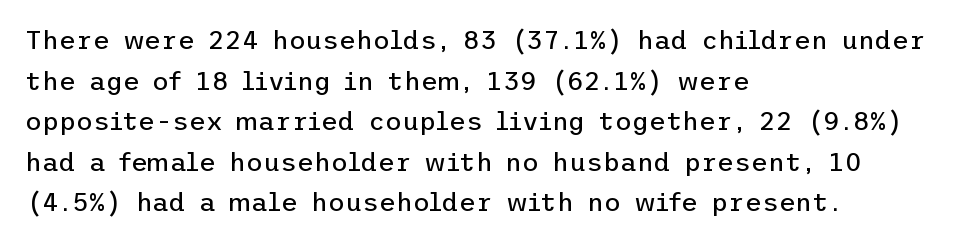
Q: Is the text bold? A: No.
Q: Is the text italic (slanted)? A: No, it is upright.
Q: Is the text underlined? A: No.
Q: How is the paragraph aligned? A: Left-aligned.
Q: Is the spacing between letters normal or unusually wide? A: Normal.
Q: Is the spacing between lines tight, normal or loose? A: Normal.
